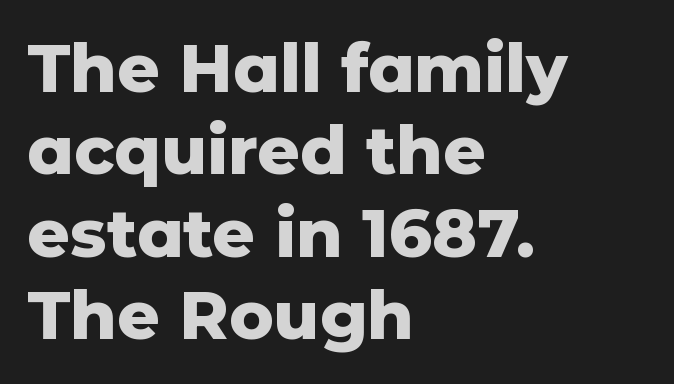
{"serif": "no", "italic": "no", "bold": "yes", "weight": "heavy", "width": "normal", "stroke_contrast": "low", "x_height": "medium", "monospaced": "no", "underline": "no", "align": "left", "line_spacing_ratio": 1.23, "letter_spacing": "normal", "letter_spacing_em": 0.0, "glyph_px": 67}
